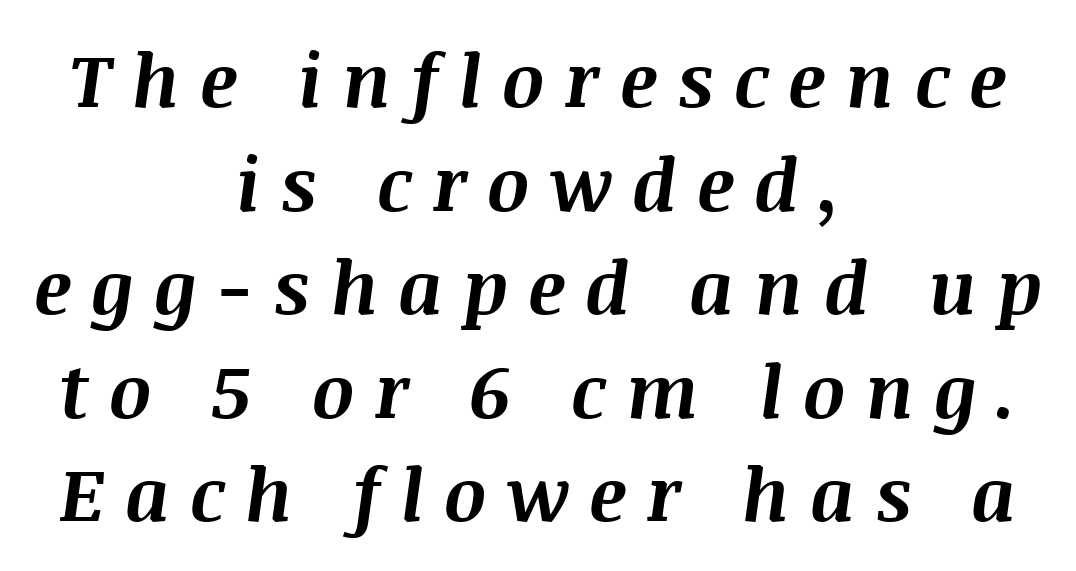
{"italic": "yes", "lean": "right", "slant_degrees": 8, "bold": "yes", "weight": "bold", "width": "normal", "stroke_contrast": "medium", "x_height": "large", "monospaced": "no", "underline": "no", "align": "center", "line_spacing": "normal", "line_spacing_ratio": 1.4, "letter_spacing": "wide", "letter_spacing_em": 0.27, "glyph_px": 74}
